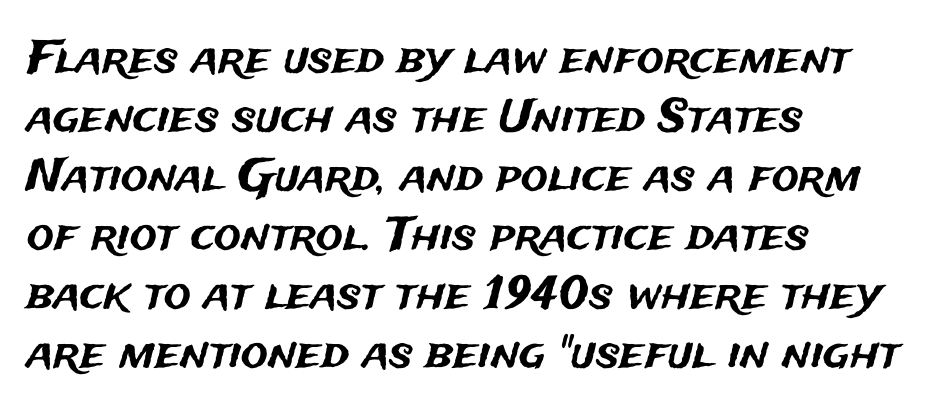
{"serif": "no", "width": "normal", "stroke_contrast": "medium", "x_height": "medium", "monospaced": "no", "underline": "no", "align": "left", "line_spacing": "normal", "line_spacing_ratio": 1.31, "letter_spacing": "normal", "letter_spacing_em": 0.0, "glyph_px": 45}
